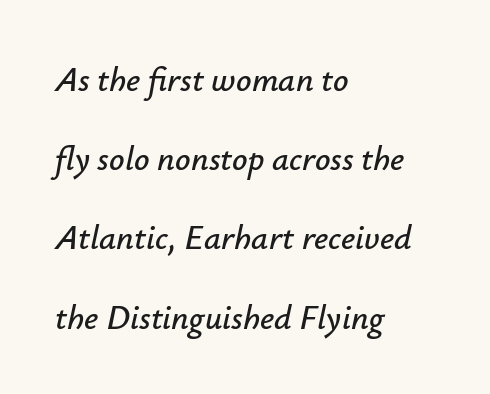
The passage shown has conventional tracking throughout. The leading is generous, giving the passage an open texture. Beneath every word, the page is bare. The face used here is proportionally spaced, like ordinary book or web type. Tall strokes in this sample are angled rather than plumb. The paragraph shown leans on its left margin.
